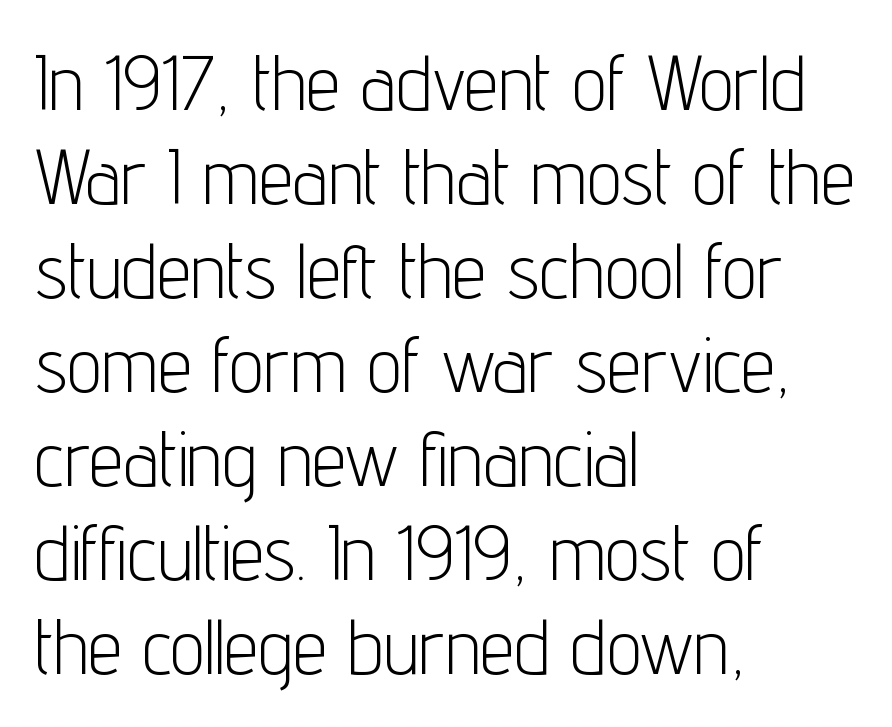
The image shows 77 px light, condensed sans-serif type, upright; set left-aligned, line spacing 1.22x, normal letter spacing, not underlined; low stroke contrast and a medium x-height.
